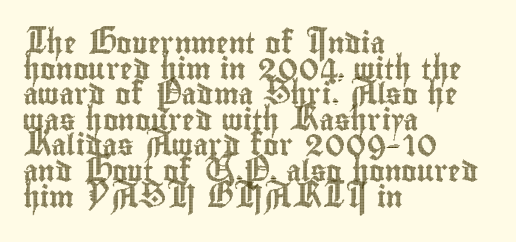
{"italic": "no", "underline": "no", "align": "left", "line_spacing_ratio": 1.22, "letter_spacing": "normal", "letter_spacing_em": 0.0, "glyph_px": 21}
